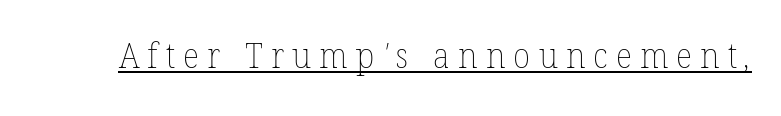
Q: Is the text bold? A: No.
Q: Is the text underlined? A: Yes.
Q: Is the spacing between letters normal or unusually wide? A: Unusually wide.
Q: Width (condensed, normal, or wide)? A: Normal.
Q: Stroke contrast? A: Low.
Q: x-height? A: Medium.
Q: Monospaced? A: No.
